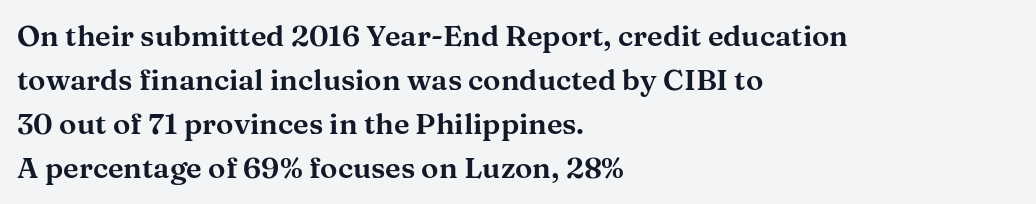
Each letter keeps its own natural width here, so spacing adapts to shape. Typographically, this falls in the serif category. Descenders are the only things crossing below the line. Ascenders rise straight up at ninety degrees. The lines in this sample share a left origin and differ only in where they stop. A typesetter would call this leading conventional body-copy spacing.
